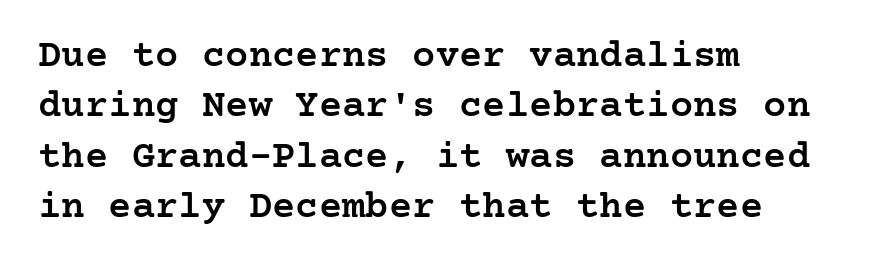
Stems and bowls a touch heavier than normal — semibold. Reading down the column, the eye jumps a familiar distance to each next line. Rendered with straight, roman letterforms. Are there feet on the stems? There are — it's a serif.
